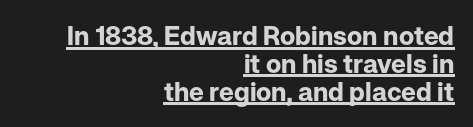
A full-strength bold gives these letters their thick strokes. Nope, not italic — everything's standing straight. The compositor pushed each line to the right boundary. The letters sit at their default tracking, neither squeezed nor spread.
